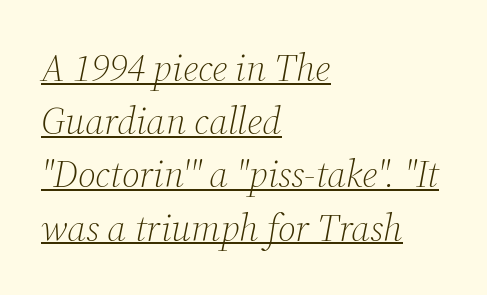
Q: Is the text bold? A: No.
Q: Is the text italic (slanted)? A: Yes, it leans right by about 12 degrees.
Q: Is the typeface a serif or a sans-serif typeface? A: Serif.
Q: Is the text underlined? A: Yes.
Q: How is the paragraph aligned? A: Left-aligned.
Q: Is the spacing between letters normal or unusually wide? A: Normal.
Q: Is the spacing between lines tight, normal or loose? A: Normal.
Q: Width (condensed, normal, or wide)? A: Normal.
Q: Stroke contrast? A: Medium.
Q: x-height? A: Medium.
Q: Monospaced? A: No.
